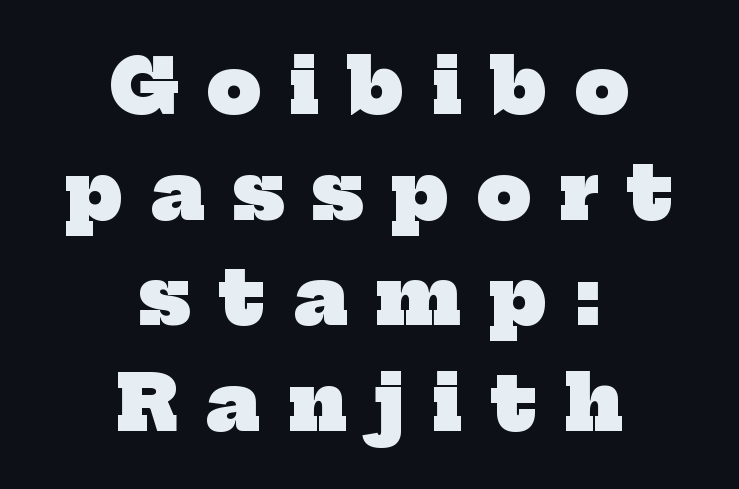
Q: Is the text bold? A: Yes.
Q: Is the typeface a serif or a sans-serif typeface? A: Serif.
Q: Is the text underlined? A: No.
Q: How is the paragraph aligned? A: Centered.
Q: Is the spacing between letters normal or unusually wide? A: Unusually wide.
Q: Is the spacing between lines tight, normal or loose? A: Normal.
Q: Width (condensed, normal, or wide)? A: Normal.
Q: Stroke contrast? A: Low.
Q: x-height? A: Medium.
Q: Monospaced? A: No.
